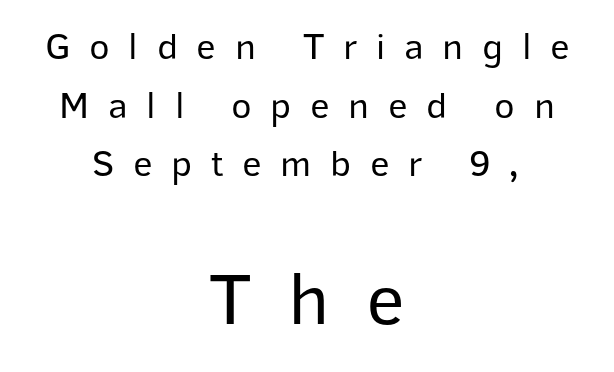
Honestly, the letter spacing is so wide it's the main thing you notice. The strokes carry an ordinary text weight at most. Nope, not italic — everything's standing straight. Type without underlining. A typesetter would call this leading conventional body-copy spacing.
